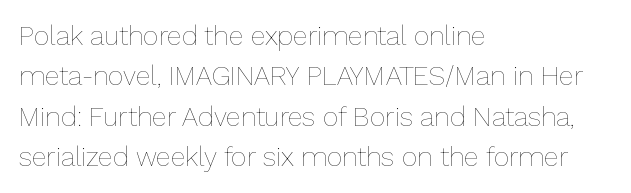
{"italic": "no", "bold": "no", "underline": "no", "align": "left", "line_spacing": "normal", "line_spacing_ratio": 1.5, "letter_spacing": "normal", "letter_spacing_em": 0.0, "glyph_px": 27}
